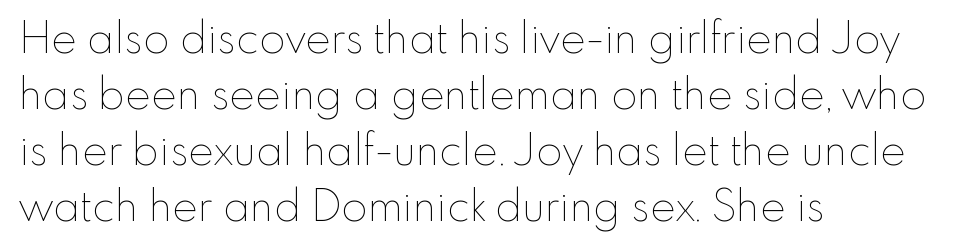
Q: Is the text bold? A: No.
Q: Is the text italic (slanted)? A: No, it is upright.
Q: Is the text underlined? A: No.
Q: How is the paragraph aligned? A: Left-aligned.
Q: Is the spacing between letters normal or unusually wide? A: Normal.
Q: Is the spacing between lines tight, normal or loose? A: Normal.
Q: Width (condensed, normal, or wide)? A: Normal.
Q: Stroke contrast? A: Low.
Q: x-height? A: Small.
Q: Monospaced? A: No.
